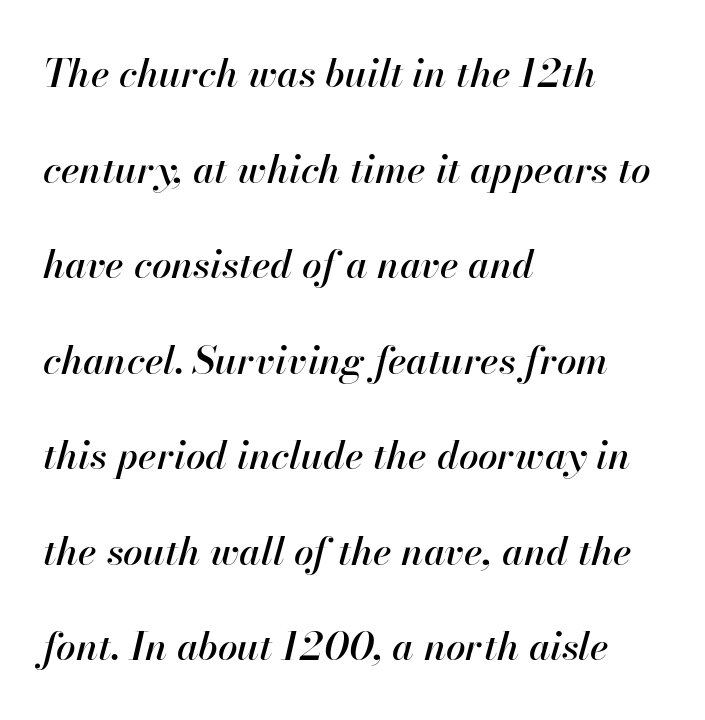
{"italic": "yes", "lean": "right", "slant_degrees": 13, "width": "normal", "stroke_contrast": "high", "x_height": "small", "monospaced": "no", "underline": "no", "align": "left", "line_spacing": "loose", "line_spacing_ratio": 2.45, "letter_spacing": "normal", "letter_spacing_em": 0.0, "glyph_px": 39}
